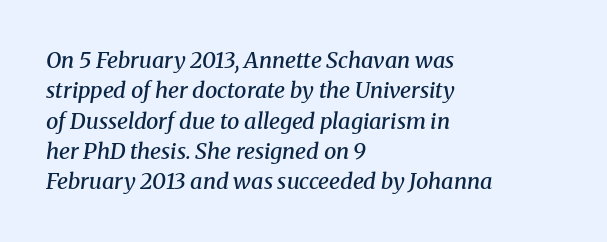
Q: Is the text bold? A: Semi-bold.
Q: Is the text italic (slanted)? A: Yes, it leans right by about 8 degrees.
Q: Is the text underlined? A: No.
Q: How is the paragraph aligned? A: Left-aligned.
Q: Is the spacing between letters normal or unusually wide? A: Normal.
Q: Is the spacing between lines tight, normal or loose? A: Normal.
